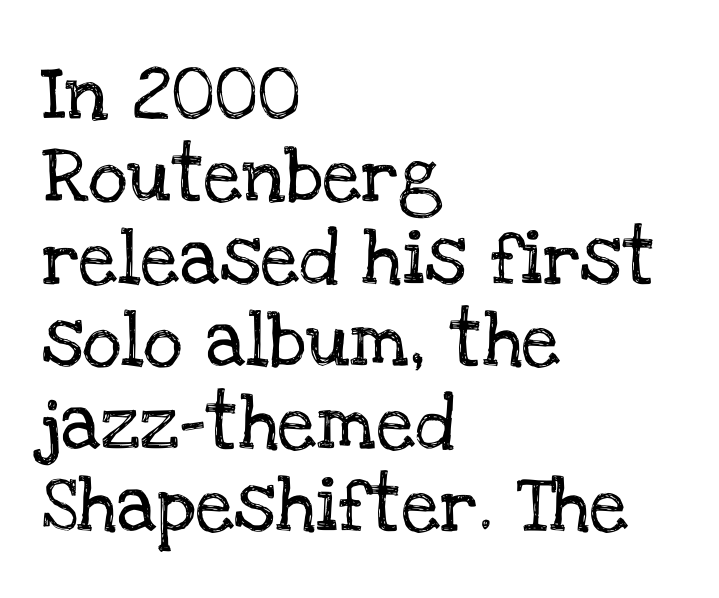
This is roman type, the default non-slanted kind. If you drew a ruler down the left edge, every line would touch it. Descender tails drop into unmarked territory. Character widths vary here, with narrow letters taking less room than wide ones. One glance says typical: line gaps are just what's usual. Glyph-to-glyph distance matches everyday printed text.
